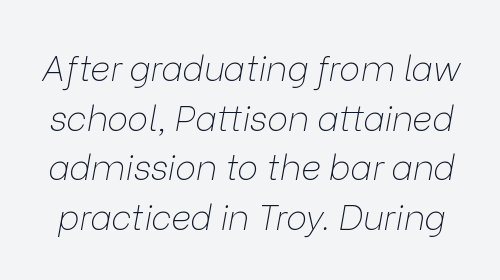
The cut favours lightness, reaching ordinary text weight at its darkest. Caption: standard tracking, unaltered. The rendering applies a slant to the glyphs. Is there much room between lines? A standard amount, neither cramped nor airy. The baseline area is clear. The passage shown is typed in a proportional face where columns would drift.
